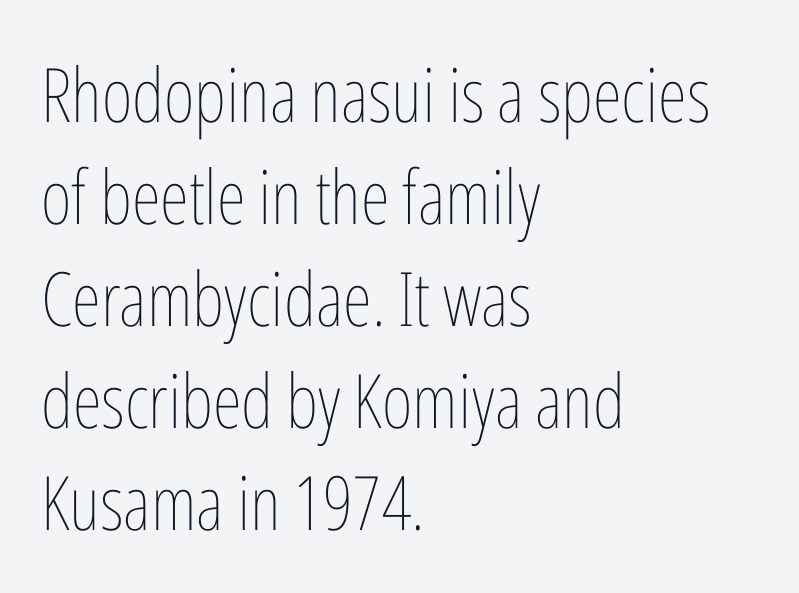
The foot of each line stays bare and open. Is the type heavy? It reads as light-to-regular instead. Reading down the column, the eye jumps a familiar distance to each next line. Every stem runs plumb, perpendicular to the baseline. Line starts are locked; line ends wander.
